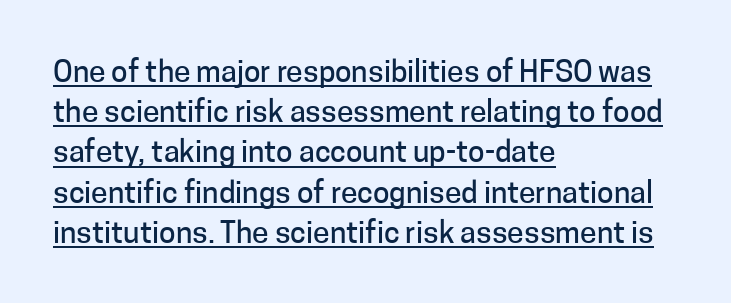
Ordinary non-slanted type is in use. This block has exactly the height ordinary leading produces. What stands out about the letter spacing? Nothing — it is the standard amount. Do the characters align in a grid? No, the font is proportional. Underlined type.
